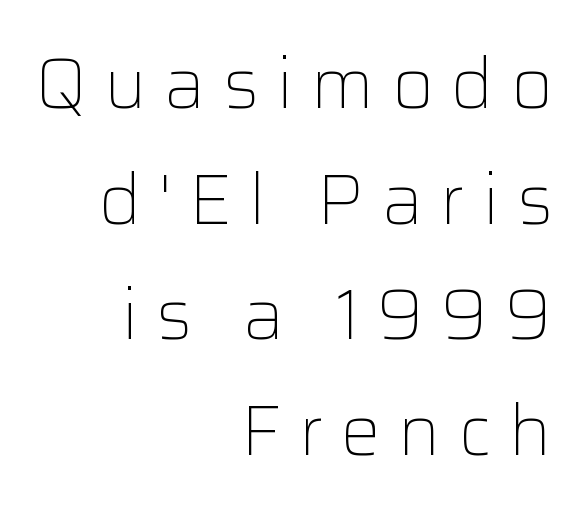
{"serif": "no", "italic": "no", "bold": "no", "weight": "light", "width": "normal", "stroke_contrast": "low", "x_height": "medium", "monospaced": "no", "underline": "no", "align": "right", "line_spacing": "normal", "line_spacing_ratio": 1.63, "letter_spacing": "wide", "letter_spacing_em": 0.25, "glyph_px": 71}
